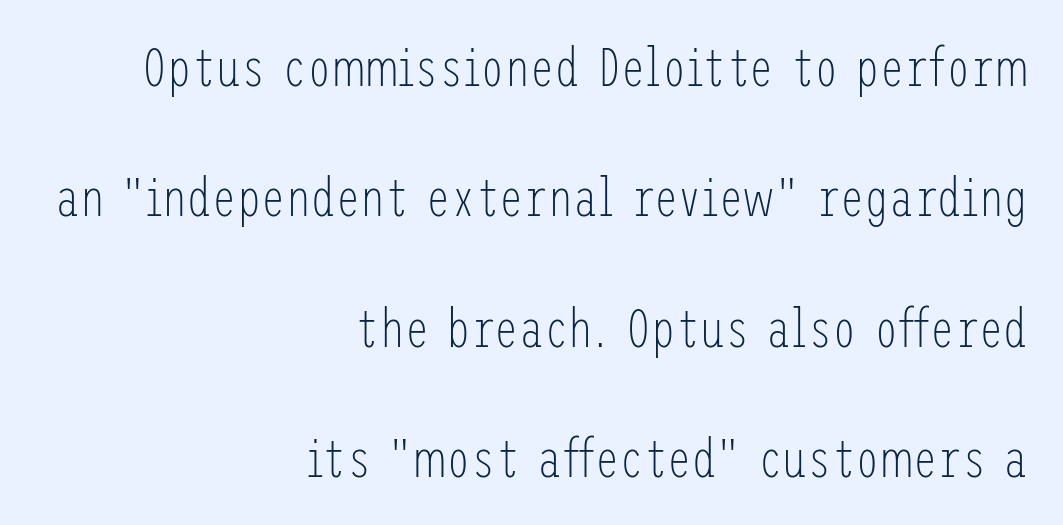
Look at the tracking — it's just the regular setting, nothing added. The string is rendered with underlining switched off. The passage shown stacks its lines with a broad gap. This reads as an unemphasized weight, regular at the heaviest. To sum up the face: it is a sans, with no serifs. The text block is weighted toward the right margin, trailing off unevenly leftward.
